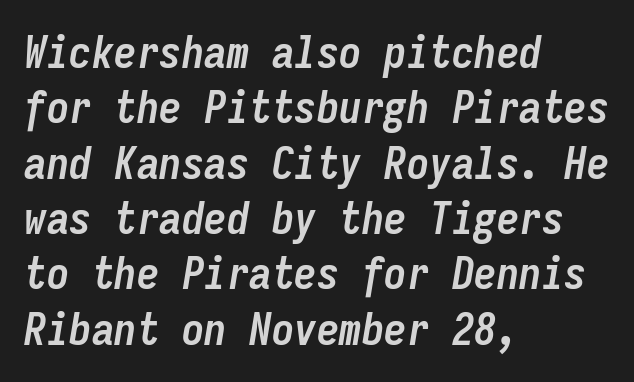
{"italic": "yes", "lean": "right", "slant_degrees": 9, "bold": "yes", "weight": "semibold", "width": "condensed", "stroke_contrast": "low", "x_height": "medium", "monospaced": "yes", "underline": "no", "align": "left", "line_spacing_ratio": 1.23, "letter_spacing": "normal", "letter_spacing_em": 0.0, "glyph_px": 45}
